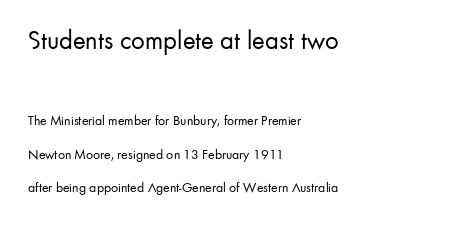
No word sits above an underline. A great deal of white space separates one row of letters from the next. Vertical strokes here are truly vertical. The lines are quadded left.
